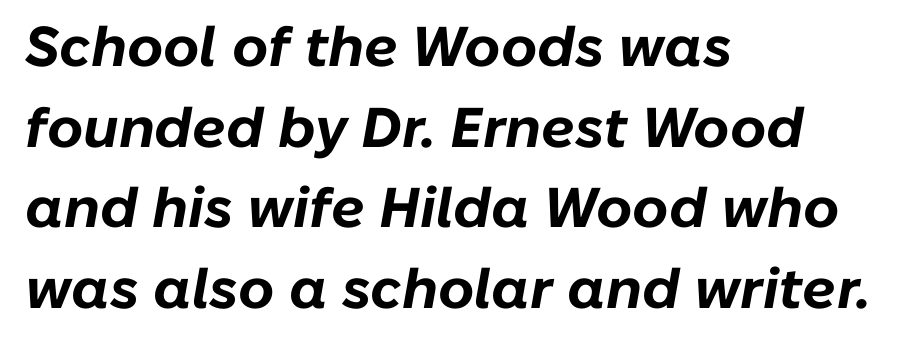
Each letter keeps its own natural width here, so spacing adapts to shape. Casual observation: everything's shoved over to the left. When letters slant like this, we call the style italic. Is the type bold? Yes — the strokes are clearly thick and heavy. Is the letter spacing exaggerated? No — it looks like the ordinary default.
